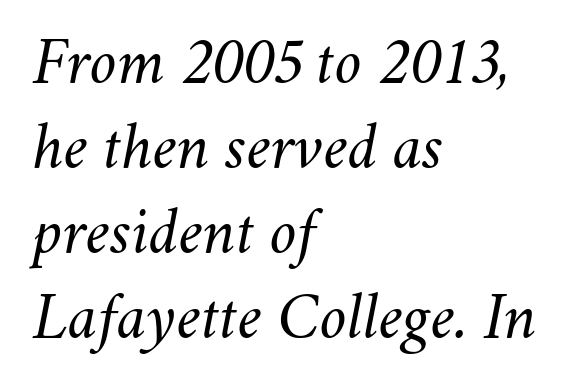
Q: Is the text bold? A: No.
Q: Is the text italic (slanted)? A: Yes, it leans right by about 11 degrees.
Q: Is the text underlined? A: No.
Q: How is the paragraph aligned? A: Left-aligned.
Q: Is the spacing between letters normal or unusually wide? A: Normal.
Q: Is the spacing between lines tight, normal or loose? A: Normal.
Q: Width (condensed, normal, or wide)? A: Normal.
Q: Stroke contrast? A: Medium.
Q: x-height? A: Small.
Q: Monospaced? A: No.
